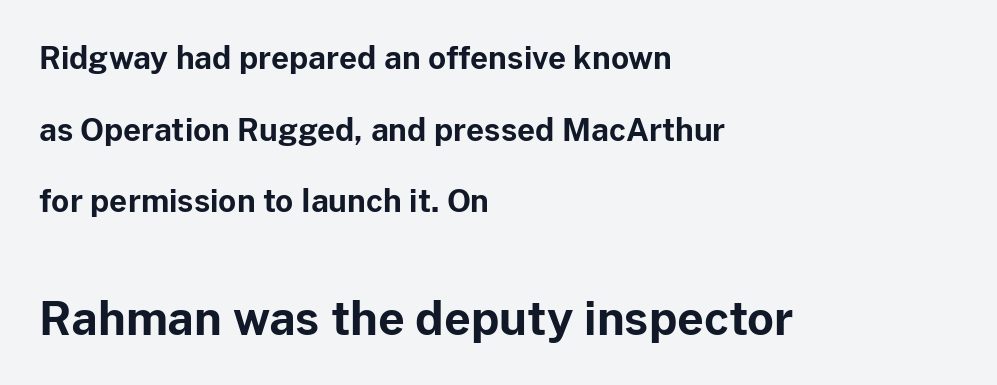
{"serif": "no", "italic": "no", "bold": "yes", "weight": "bold", "width": "normal", "stroke_contrast": "low", "x_height": "medium", "monospaced": "no", "underline": "no", "align": "left", "line_spacing": "loose", "line_spacing_ratio": 2.31, "letter_spacing": "normal", "letter_spacing_em": 0.0, "larger_block": "second", "size_ratio": 1.48, "glyph_px": 46}
